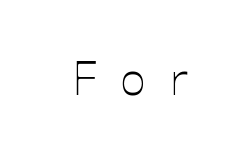
{"italic": "no", "bold": "no", "weight": "thin", "width": "normal", "stroke_contrast": "low", "x_height": "medium", "monospaced": "no", "underline": "no", "letter_spacing": "wide", "letter_spacing_em": 0.48, "glyph_px": 48}
